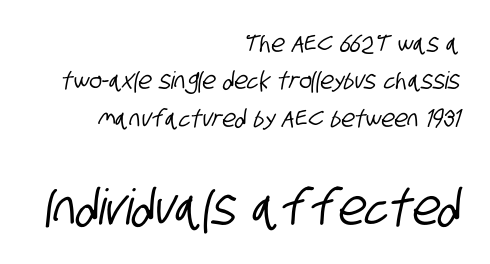
{"serif": "no", "width": "condensed", "stroke_contrast": "low", "x_height": "large", "monospaced": "no", "underline": "no", "align": "right", "line_spacing": "normal", "line_spacing_ratio": 1.56, "letter_spacing": "normal", "letter_spacing_em": 0.0, "larger_block": "second", "size_ratio": 2.04, "glyph_px": 49}
